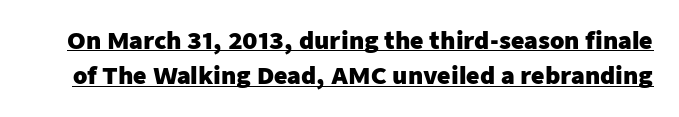
Q: Is the text bold? A: Yes.
Q: Is the text italic (slanted)? A: No, it is upright.
Q: Is the text underlined? A: Yes.
Q: Is the spacing between letters normal or unusually wide? A: Normal.
Q: Is the spacing between lines tight, normal or loose? A: Normal.
